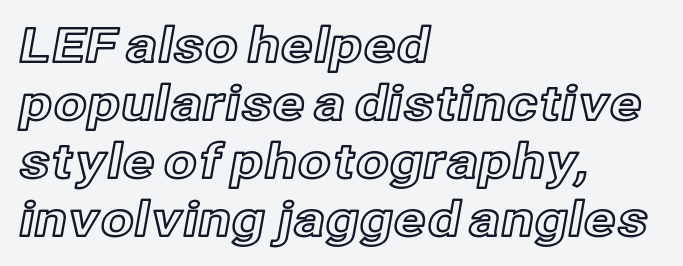
The image shows 48 px text type; set left-aligned, line spacing 1.21x, normal letter spacing, not underlined; a medium x-height.
